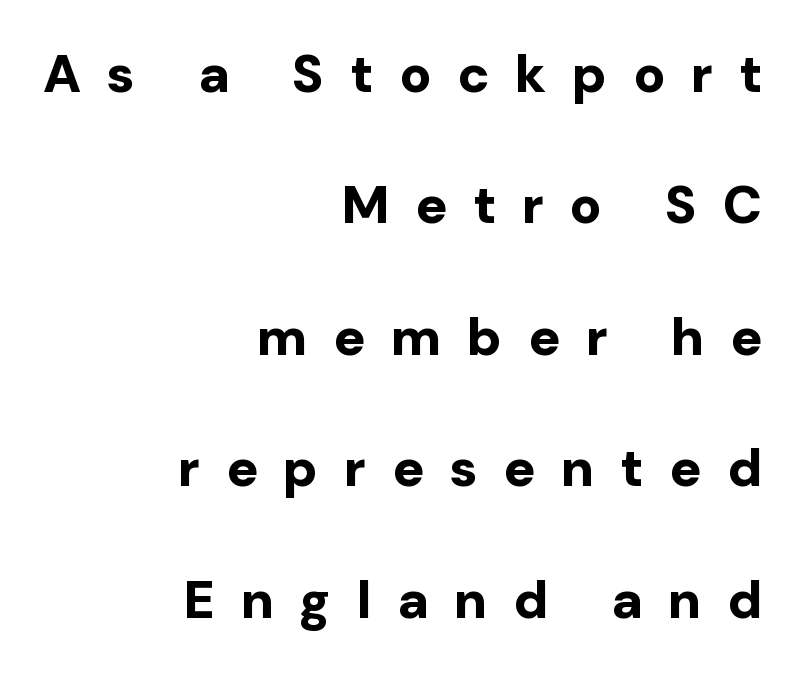
These lines stand farther apart than default settings would place them. This is roman type, the default non-slanted kind. Weight check: bold — yes, fully. The specimen omits any rule beneath the text block's lines.
